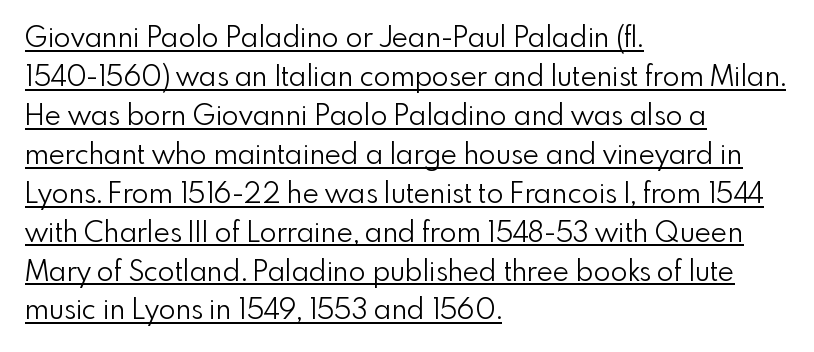
{"serif": "no", "italic": "no", "bold": "no", "weight": "light", "width": "normal", "x_height": "small", "monospaced": "no", "underline": "yes", "align": "left", "line_spacing": "normal", "line_spacing_ratio": 1.39, "letter_spacing": "normal", "letter_spacing_em": 0.0, "glyph_px": 28}
